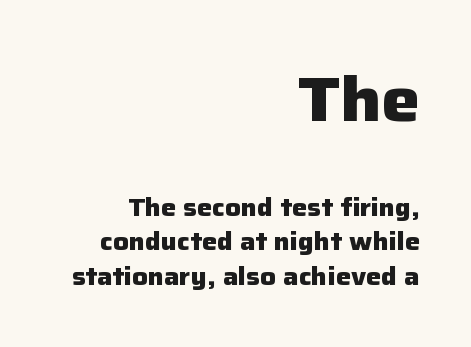
Q: Is the text bold? A: Yes.
Q: Is the text italic (slanted)? A: No, it is upright.
Q: Is the typeface a serif or a sans-serif typeface? A: Sans-serif.
Q: Is the text underlined? A: No.
Q: How is the paragraph aligned? A: Right-aligned.
Q: Is the spacing between letters normal or unusually wide? A: Normal.
Q: Is the spacing between lines tight, normal or loose? A: Normal.
Q: Which block of text is set in a larger size, the first (top) or the second (bottom)? A: The first (top) one.
Q: Width (condensed, normal, or wide)? A: Normal.
Q: Stroke contrast? A: Low.
Q: x-height? A: Medium.
Q: Monospaced? A: No.
